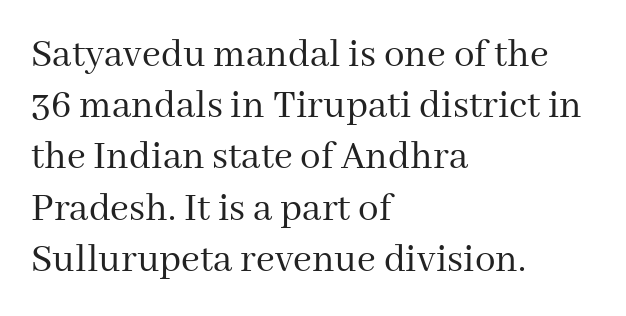
Q: Is the text bold? A: No.
Q: Is the text italic (slanted)? A: No, it is upright.
Q: Is the typeface a serif or a sans-serif typeface? A: Serif.
Q: Is the text underlined? A: No.
Q: How is the paragraph aligned? A: Left-aligned.
Q: Is the spacing between letters normal or unusually wide? A: Normal.
Q: Is the spacing between lines tight, normal or loose? A: Normal.
Q: Width (condensed, normal, or wide)? A: Normal.
Q: Stroke contrast? A: Medium.
Q: x-height? A: Medium.
Q: Monospaced? A: No.
